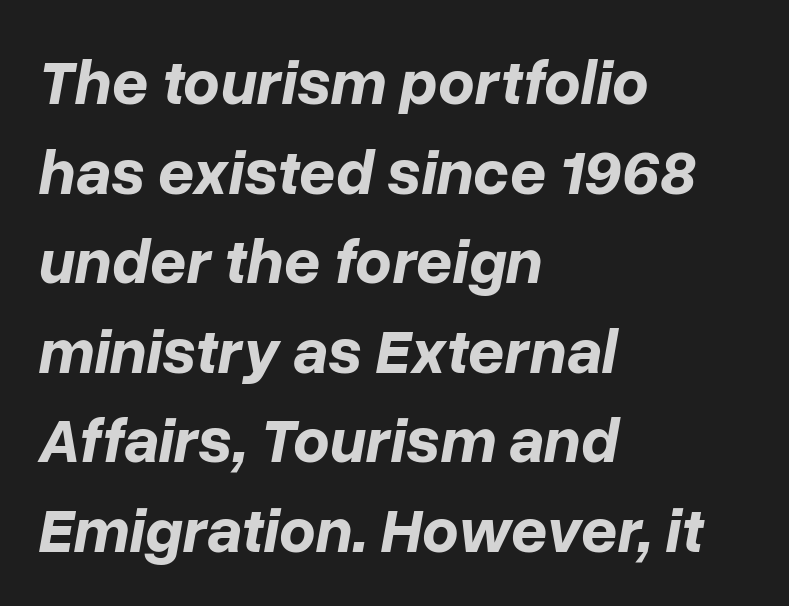
The image shows 64 px bold type, italic (leaning right); set left-aligned, normal line spacing (1.4x), normal letter spacing, not underlined; low stroke contrast and a medium x-height.
